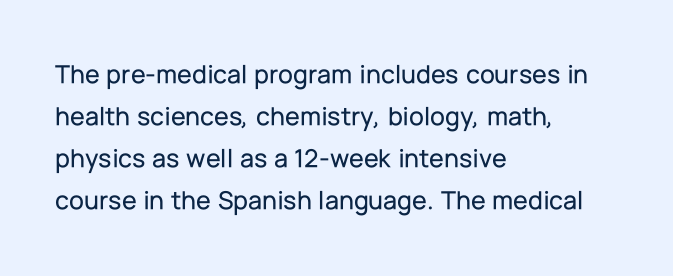
The image shows 27 px text type, upright; set left-aligned, normal line spacing (1.56x), normal letter spacing, not underlined.
